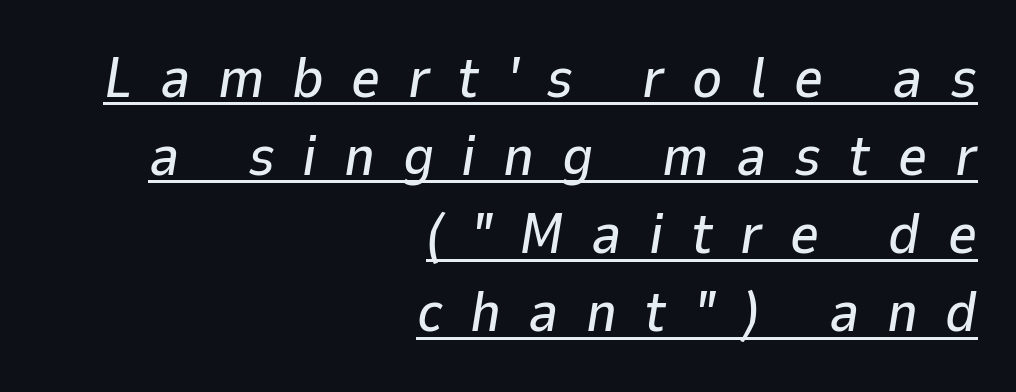
The image shows 57 px text type, italic (leaning right); set right-aligned, normal line spacing (1.37x), unusually wide letter spacing (+0.48 em), underlined; low stroke contrast and a medium x-height.
